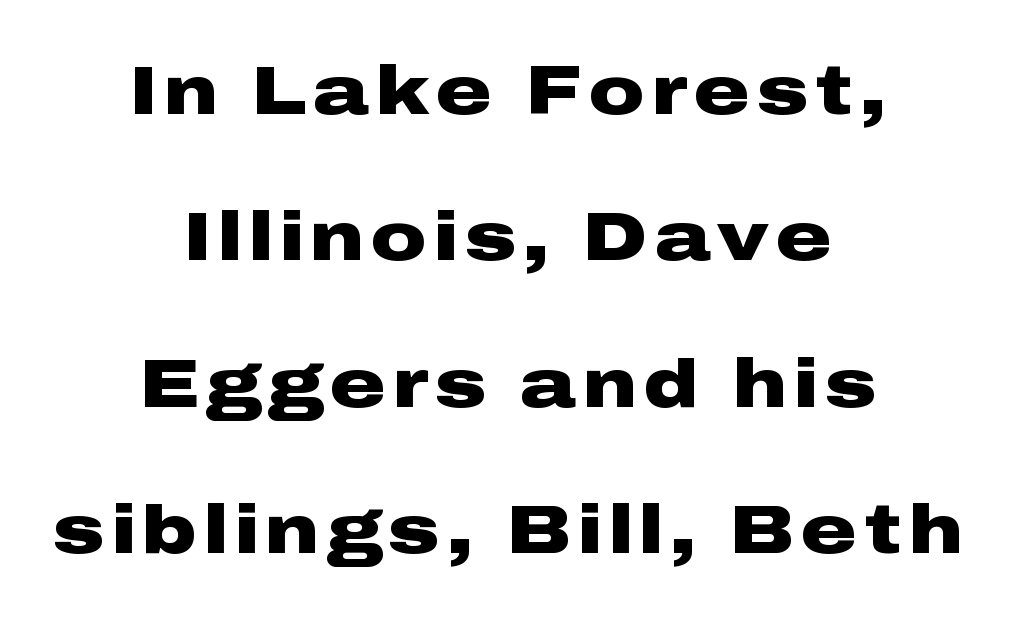
{"serif": "no", "italic": "no", "bold": "yes", "weight": "heavy", "width": "wide", "stroke_contrast": "low", "x_height": "medium", "monospaced": "no", "underline": "no", "align": "center", "line_spacing": "loose", "line_spacing_ratio": 2.12, "glyph_px": 69}
